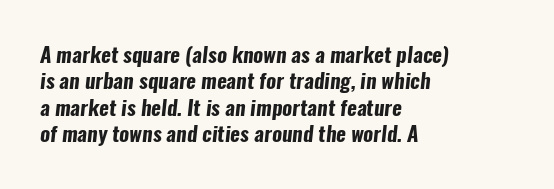
The image shows 21 px bold type; set left-aligned, normal line spacing (1.26x), normal letter spacing, not underlined.
